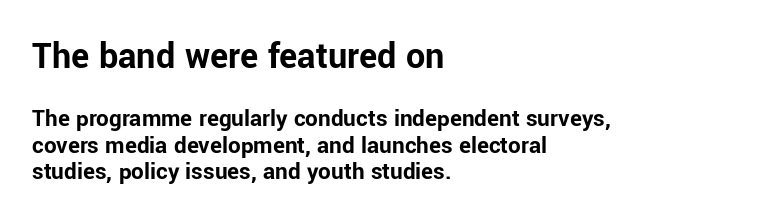
Q: Is the text bold? A: Yes.
Q: Is the text italic (slanted)? A: No, it is upright.
Q: Is the typeface a serif or a sans-serif typeface? A: Sans-serif.
Q: Is the text underlined? A: No.
Q: How is the paragraph aligned? A: Left-aligned.
Q: Is the spacing between letters normal or unusually wide? A: Normal.
Q: Is the spacing between lines tight, normal or loose? A: Tight.
Q: Which block of text is set in a larger size, the first (top) or the second (bottom)? A: The first (top) one.
Q: Width (condensed, normal, or wide)? A: Normal.
Q: Stroke contrast? A: Low.
Q: x-height? A: Medium.
Q: Monospaced? A: No.
